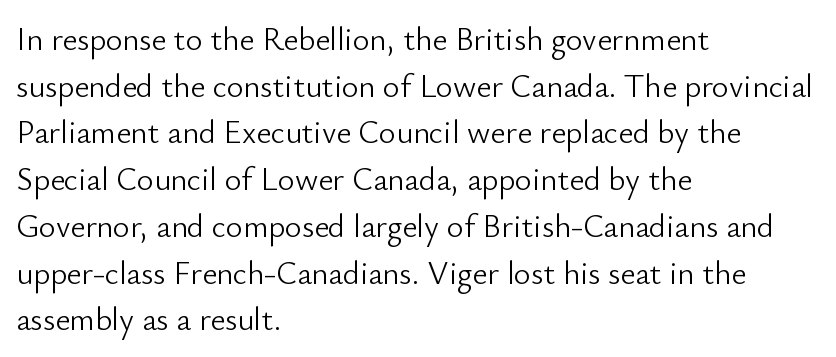
Q: Is the text bold? A: No.
Q: Is the text italic (slanted)? A: No, it is upright.
Q: Is the typeface a serif or a sans-serif typeface? A: Sans-serif.
Q: Is the text underlined? A: No.
Q: How is the paragraph aligned? A: Left-aligned.
Q: Is the spacing between letters normal or unusually wide? A: Normal.
Q: Is the spacing between lines tight, normal or loose? A: Normal.
Q: Width (condensed, normal, or wide)? A: Normal.
Q: Stroke contrast? A: Low.
Q: x-height? A: Small.
Q: Monospaced? A: No.
